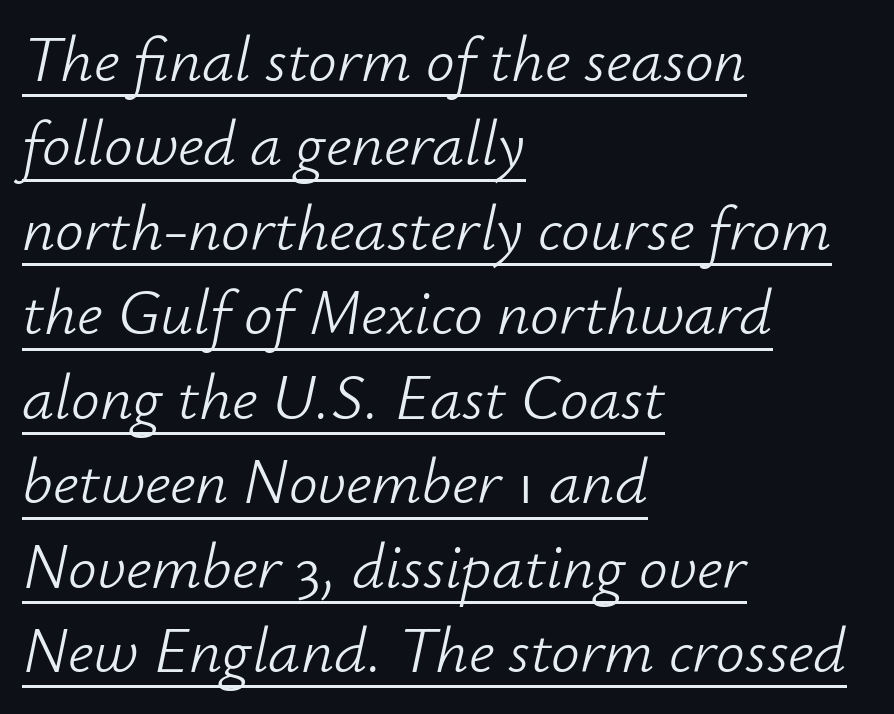
The image shows 64 px light type, italic (leaning right); set left-aligned, normal line spacing (1.32x), normal letter spacing, underlined; low stroke contrast and a small x-height.
